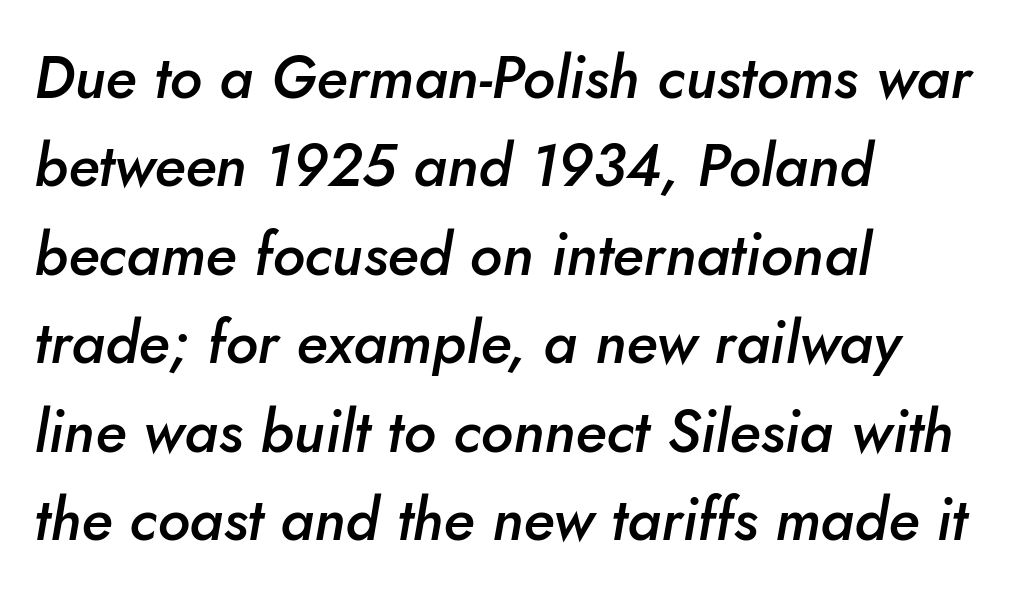
Where is the straight margin? On the left. Compared with typical paragraphs, the rows here are spaced about the same. Style check: oblique. Stroke thickness is moderately raised; the sample reads as semibold.
